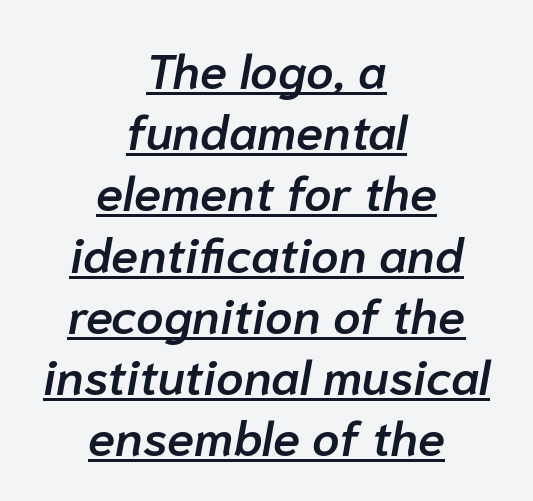
{"italic": "yes", "lean": "right", "slant_degrees": 10, "bold": "semi", "weight": "semibold", "width": "normal", "stroke_contrast": "low", "x_height": "medium", "monospaced": "no", "underline": "yes", "align": "center", "line_spacing": "normal", "line_spacing_ratio": 1.25, "letter_spacing": "normal", "letter_spacing_em": 0.0, "glyph_px": 49}
